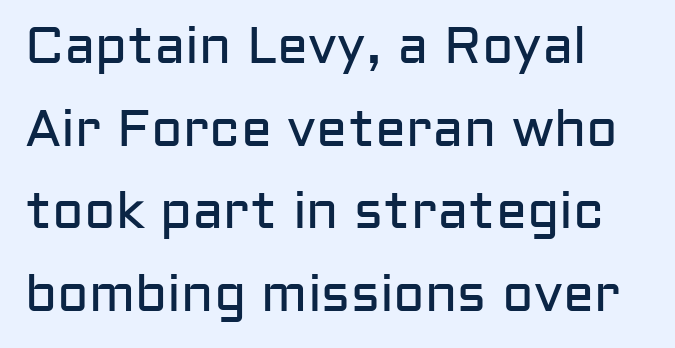
{"serif": "no", "italic": "no", "bold": "no", "weight": "regular", "width": "normal", "stroke_contrast": "low", "x_height": "medium", "monospaced": "no", "underline": "no", "align": "left", "line_spacing": "normal", "line_spacing_ratio": 1.59, "letter_spacing": "normal", "letter_spacing_em": 0.0, "glyph_px": 52}
